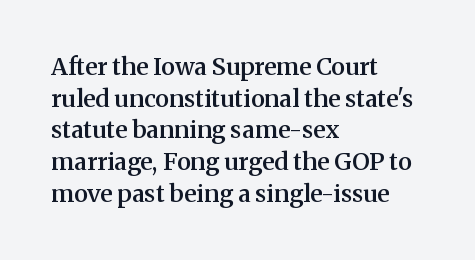
Q: Is the text bold? A: Semi-bold.
Q: Is the text italic (slanted)? A: No, it is upright.
Q: Is the text underlined? A: No.
Q: How is the paragraph aligned? A: Left-aligned.
Q: Is the spacing between letters normal or unusually wide? A: Normal.
Q: Is the spacing between lines tight, normal or loose? A: Normal.
